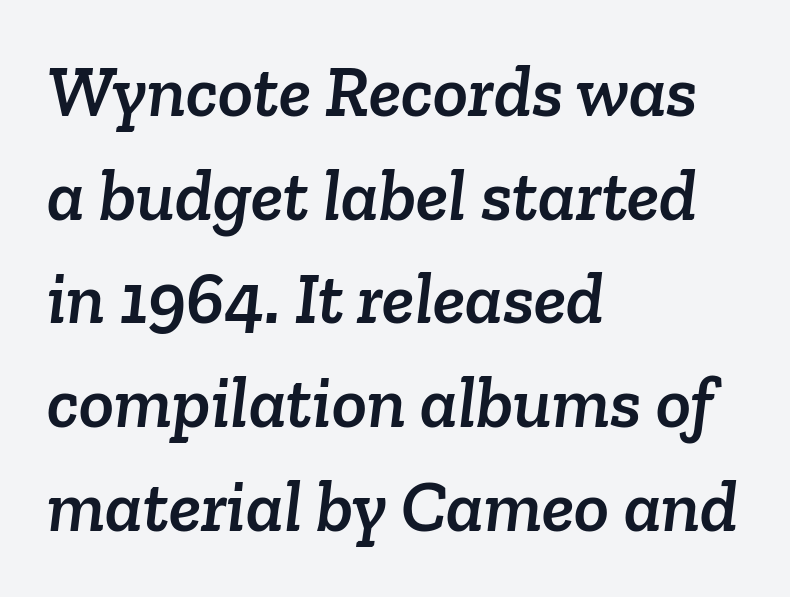
{"serif": "yes", "width": "normal", "stroke_contrast": "low", "x_height": "medium", "monospaced": "no", "underline": "no", "align": "left", "line_spacing": "normal", "line_spacing_ratio": 1.42, "letter_spacing": "normal", "letter_spacing_em": 0.0, "glyph_px": 73}
